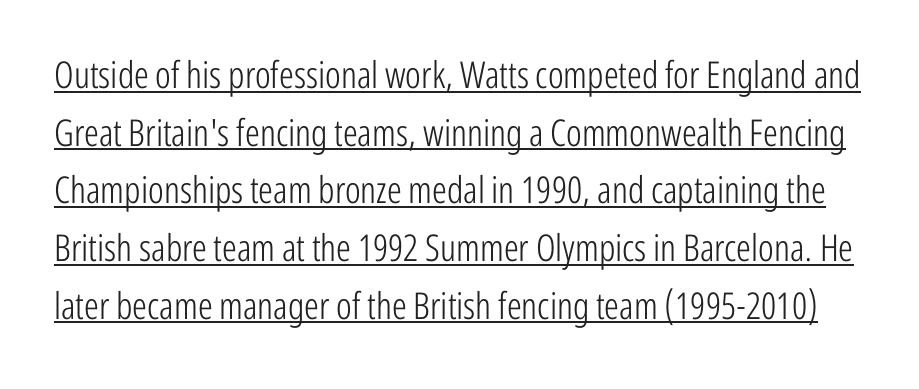
{"serif": "no", "italic": "no", "bold": "no", "weight": "light", "width": "condensed", "stroke_contrast": "low", "x_height": "medium", "monospaced": "no", "underline": "yes", "line_spacing": "normal", "line_spacing_ratio": 1.56, "letter_spacing": "normal", "letter_spacing_em": 0.0, "glyph_px": 37}
